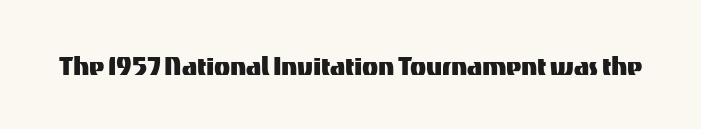
Q: Is the text italic (slanted)? A: No, it is upright.
Q: Is the typeface a serif or a sans-serif typeface? A: Sans-serif.
Q: Is the text underlined? A: No.
Q: Is the spacing between letters normal or unusually wide? A: Normal.
Q: Width (condensed, normal, or wide)? A: Normal.
Q: Stroke contrast? A: Medium.
Q: x-height? A: Medium.
Q: Monospaced? A: No.
